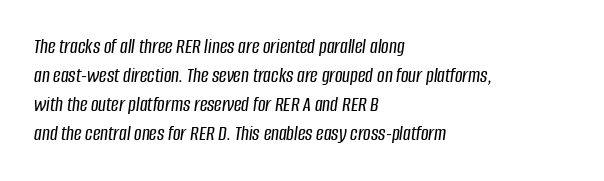
Q: Is the text italic (slanted)? A: Yes, it leans right by about 8 degrees.
Q: Is the text underlined? A: No.
Q: How is the paragraph aligned? A: Left-aligned.
Q: Is the spacing between letters normal or unusually wide? A: Normal.
Q: Is the spacing between lines tight, normal or loose? A: Normal.
